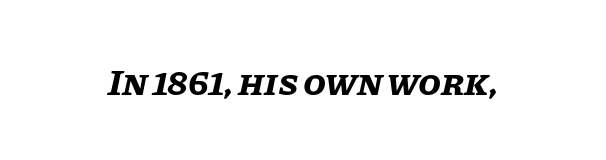
Q: Is the text bold? A: Yes.
Q: Is the text italic (slanted)? A: Yes, it leans right by about 11 degrees.
Q: Is the text underlined? A: No.
Q: Is the spacing between letters normal or unusually wide? A: Normal.
Q: Width (condensed, normal, or wide)? A: Normal.
Q: Stroke contrast? A: Low.
Q: x-height? A: Large.
Q: Monospaced? A: No.
